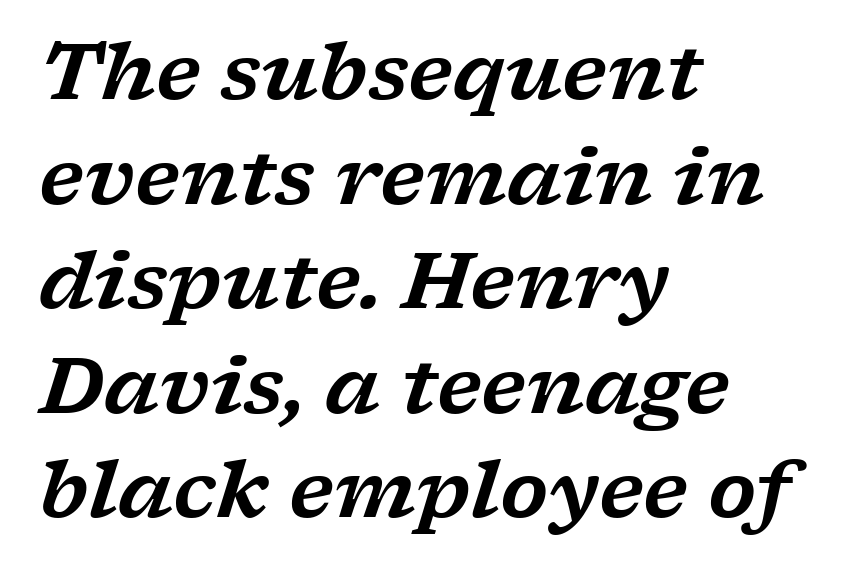
The tracking reads as untouched default to a designer's eye. Baseline-to-baseline distance is the conventional proportion of letter height. The letters advance in unequal steps, a hallmark of proportional type. The whole block is typeset with a tilt. Horizontally, the lines are justified to the leading edge only. The face used here is seriffed, in the tradition of book romans.
